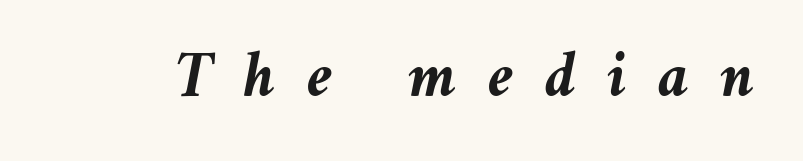
Is the type slanted? Yes — the strokes lean at a clear angle. The words here are not underlined. Do the characters align in a grid? No, the font is proportional. The font is running at its bold setting.
